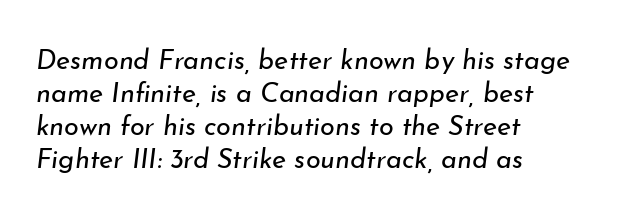
The image shows 27 px text type, italic (leaning right); set left-aligned, line spacing 1.22x, normal letter spacing, not underlined.
